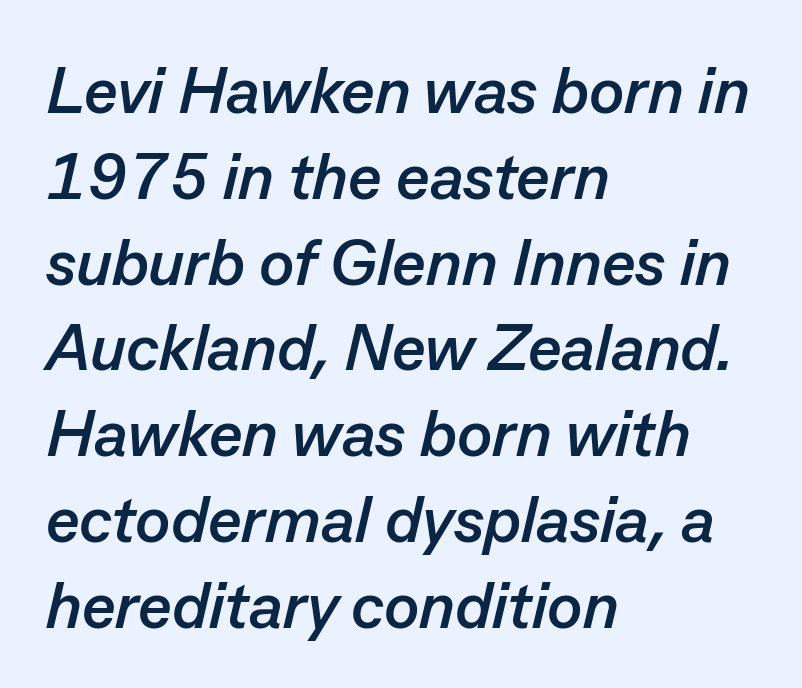
{"italic": "yes", "lean": "right", "slant_degrees": 13, "bold": "yes", "weight": "semibold", "width": "normal", "stroke_contrast": "low", "x_height": "medium", "monospaced": "no", "underline": "no", "align": "left", "line_spacing": "normal", "line_spacing_ratio": 1.32, "letter_spacing": "normal", "letter_spacing_em": 0.0, "glyph_px": 65}
